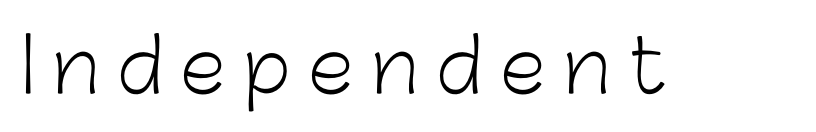
The image shows 74 px light sans-serif type, upright; set unusually wide letter spacing (+0.25 em), not underlined; low stroke contrast and a medium x-height.
